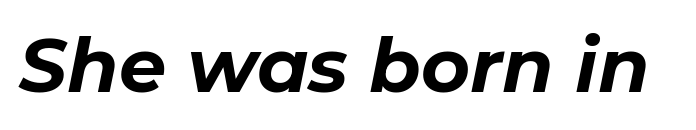
Q: Is the text bold? A: Yes.
Q: Is the text italic (slanted)? A: Yes, it leans right by about 11 degrees.
Q: Is the text underlined? A: No.
Q: Is the spacing between letters normal or unusually wide? A: Normal.
Q: Width (condensed, normal, or wide)? A: Normal.
Q: Stroke contrast? A: Low.
Q: x-height? A: Medium.
Q: Monospaced? A: No.
